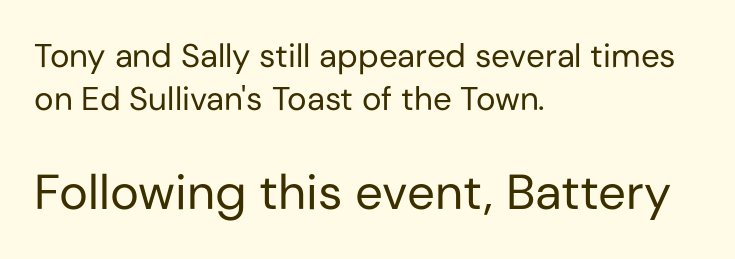
Q: Is the text bold? A: No.
Q: Is the text italic (slanted)? A: No, it is upright.
Q: Is the typeface a serif or a sans-serif typeface? A: Sans-serif.
Q: Is the text underlined? A: No.
Q: How is the paragraph aligned? A: Left-aligned.
Q: Is the spacing between letters normal or unusually wide? A: Normal.
Q: Is the spacing between lines tight, normal or loose? A: Normal.
Q: Which block of text is set in a larger size, the first (top) or the second (bottom)? A: The second (bottom) one.
Q: Width (condensed, normal, or wide)? A: Normal.
Q: Stroke contrast? A: Low.
Q: x-height? A: Medium.
Q: Monospaced? A: No.
